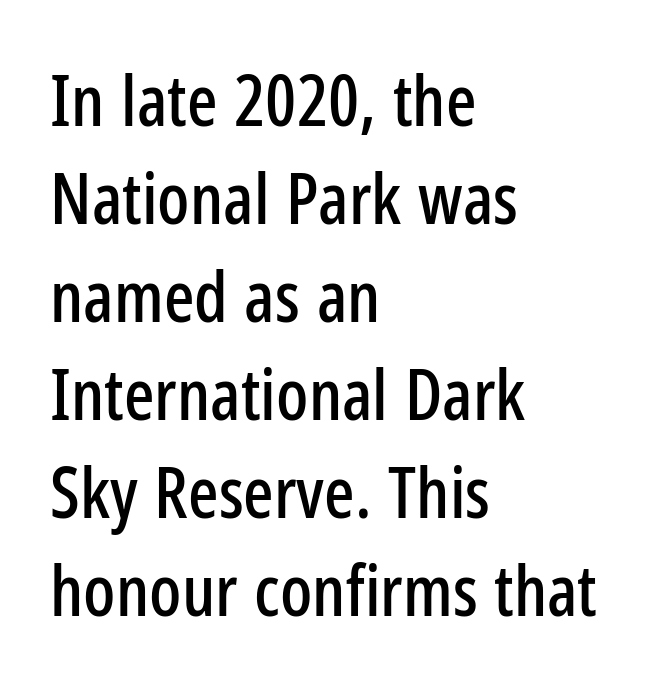
Q: Is the text italic (slanted)? A: No, it is upright.
Q: Is the typeface a serif or a sans-serif typeface? A: Sans-serif.
Q: Is the text underlined? A: No.
Q: How is the paragraph aligned? A: Left-aligned.
Q: Is the spacing between letters normal or unusually wide? A: Normal.
Q: Is the spacing between lines tight, normal or loose? A: Normal.
Q: Width (condensed, normal, or wide)? A: Condensed.
Q: Stroke contrast? A: Low.
Q: x-height? A: Medium.
Q: Monospaced? A: No.
